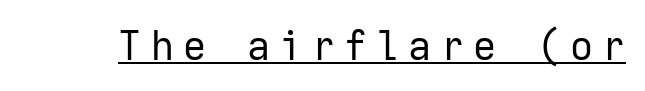
The image shows 40 px regular-weight sans-serif type, upright, monospaced; set unusually wide letter spacing (+0.23 em), underlined; low stroke contrast and a medium x-height.
